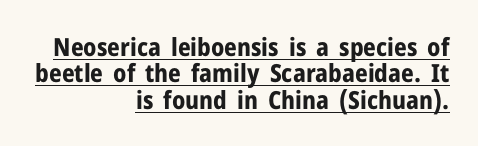
Q: Is the text bold? A: Yes.
Q: Is the text italic (slanted)? A: No, it is upright.
Q: Is the text underlined? A: Yes.
Q: How is the paragraph aligned? A: Right-aligned.
Q: Is the spacing between letters normal or unusually wide? A: Normal.
Q: Is the spacing between lines tight, normal or loose? A: Tight.
